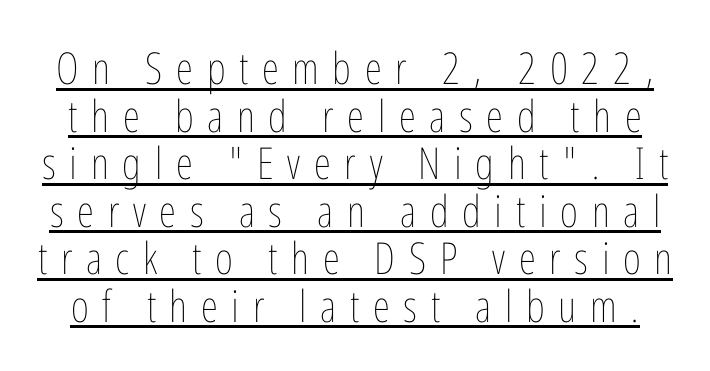
Vertically, the passage feels compressed, each row crowding the next. Someone cranked the tracking dial way up on this one. The face used here appears with an underline applied. When letters stand straight like this, we call the style roman or upright. Stem width sits at or under what a default text font uses. The face used here is proportionally spaced, like ordinary book or web type.
